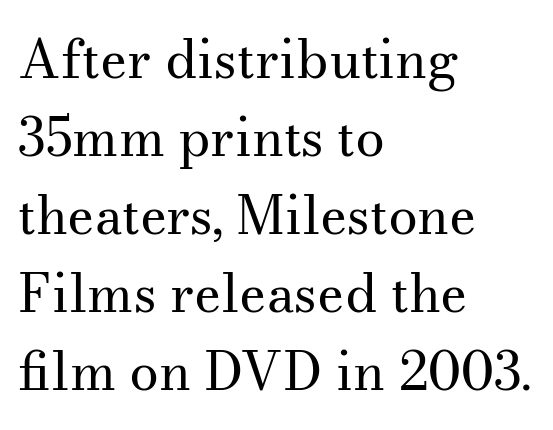
{"serif": "yes", "italic": "no", "bold": "no", "weight": "regular", "width": "normal", "stroke_contrast": "medium", "x_height": "small", "monospaced": "no", "underline": "no", "align": "left", "line_spacing": "normal", "line_spacing_ratio": 1.47, "letter_spacing": "normal", "letter_spacing_em": 0.0, "glyph_px": 53}
